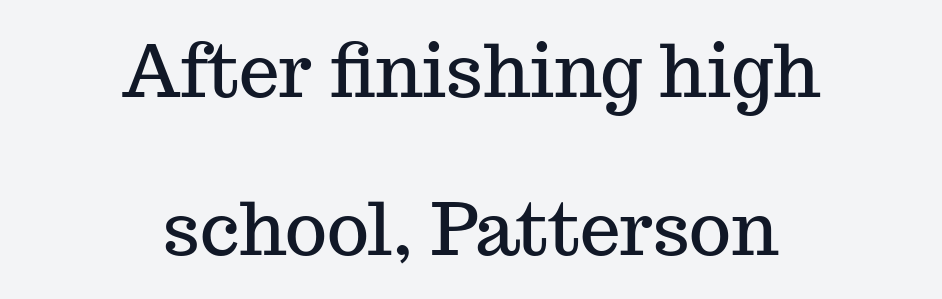
Notice how the passage keeps no hard edge, just a central spine. In terms of letterspacing, this is plain default setting. The strip under each line holds only bare page. Note the varied advance widths — an 'i' is clearly narrower than an 'm'. How would I describe the line gaps? Wide and relaxed.
